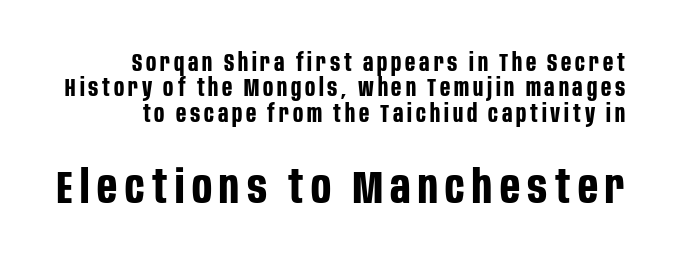
{"serif": "no", "italic": "no", "bold": "yes", "weight": "bold", "width": "condensed", "stroke_contrast": "low", "x_height": "large", "monospaced": "no", "underline": "no", "line_spacing": "tight", "line_spacing_ratio": 1.06, "larger_block": "second", "size_ratio": 1.96, "glyph_px": 47}
